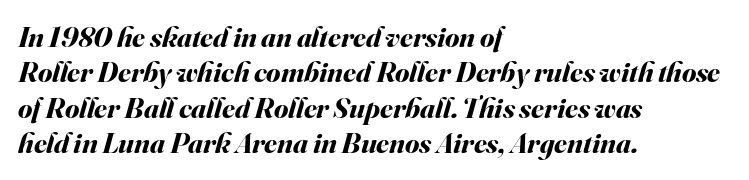
What stands out about the letter spacing? Nothing — it is the standard amount. Varying glyph widths throughout — classic text-font behaviour. Is the type bold? Yes — the strokes are clearly thick and heavy. Which margin do the lines hug? The left one — the right edge is uneven. Check the space under the baseline: it is left empty.
